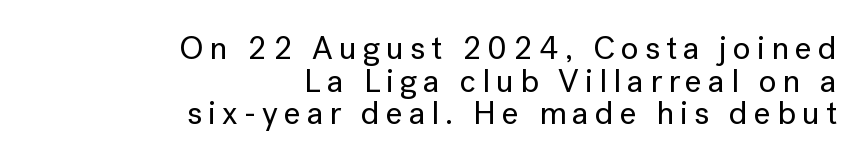
Q: Is the text italic (slanted)? A: No, it is upright.
Q: Is the typeface a serif or a sans-serif typeface? A: Sans-serif.
Q: Is the text underlined? A: No.
Q: How is the paragraph aligned? A: Right-aligned.
Q: Is the spacing between lines tight, normal or loose? A: Tight.
Q: Width (condensed, normal, or wide)? A: Normal.
Q: Stroke contrast? A: Low.
Q: x-height? A: Medium.
Q: Monospaced? A: No.
